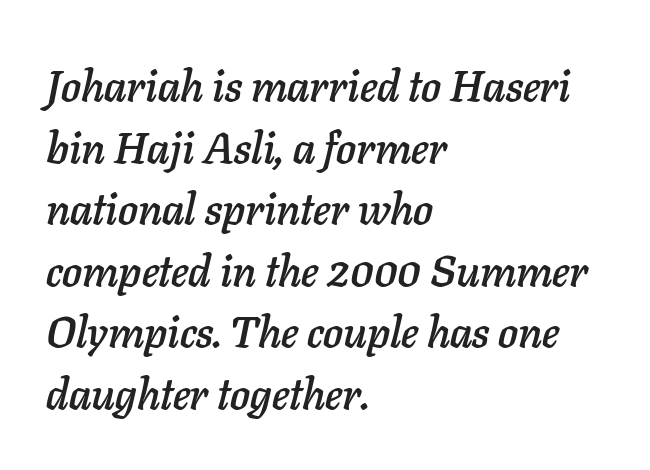
Q: Is the text italic (slanted)? A: Yes, it leans right by about 11 degrees.
Q: Is the text underlined? A: No.
Q: How is the paragraph aligned? A: Left-aligned.
Q: Is the spacing between letters normal or unusually wide? A: Normal.
Q: Is the spacing between lines tight, normal or loose? A: Normal.
Q: Width (condensed, normal, or wide)? A: Normal.
Q: Stroke contrast? A: Low.
Q: x-height? A: Medium.
Q: Monospaced? A: No.
